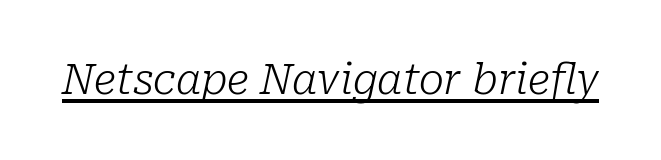
The image shows 42 px light serif type, italic (leaning right); set normal letter spacing, underlined; low stroke contrast and a medium x-height.
